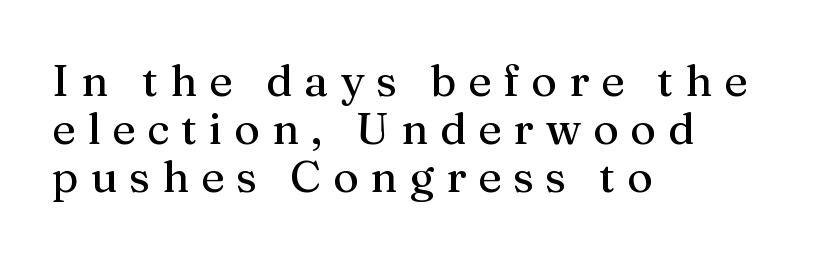
This sample is left-justified, so line endings fall wherever the words run out. Leading is clearly below the norm, producing a dense column. Unlike italic type, these characters show no tilt at all. The letters advance in unequal steps, a hallmark of proportional type. Type style note: has serifs.
